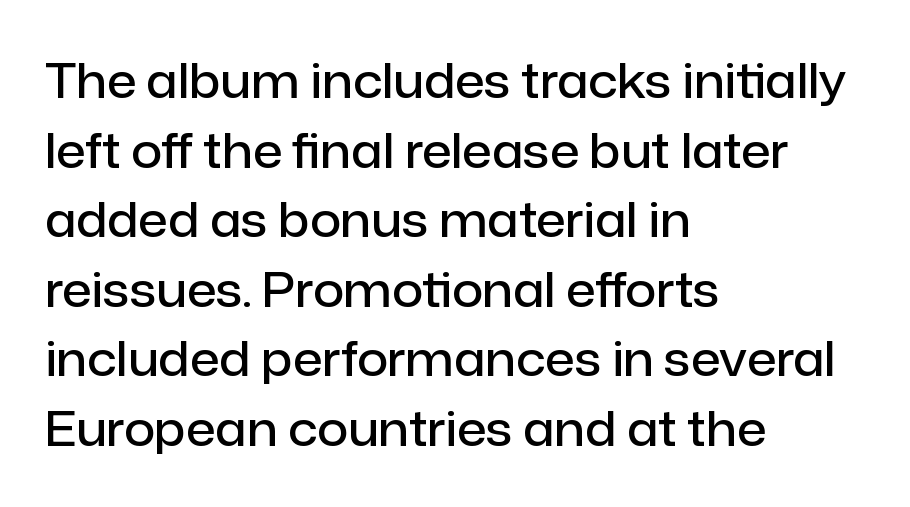
The image shows 48 px semibold sans-serif type, upright; set left-aligned, normal line spacing (1.45x), normal letter spacing, not underlined; low stroke contrast and a medium x-height.
